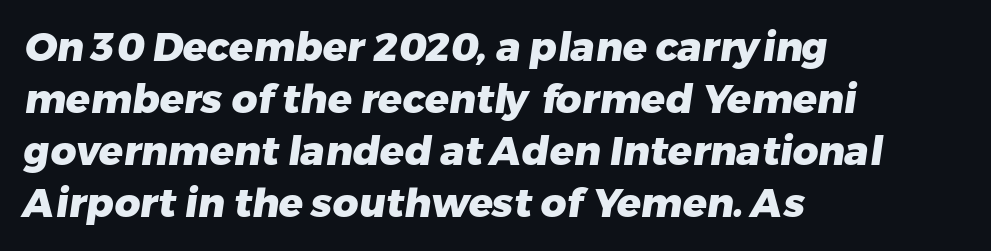
Q: Is the text bold? A: Yes.
Q: Is the typeface a serif or a sans-serif typeface? A: Sans-serif.
Q: Is the text underlined? A: No.
Q: How is the paragraph aligned? A: Left-aligned.
Q: Is the spacing between letters normal or unusually wide? A: Normal.
Q: Is the spacing between lines tight, normal or loose? A: Normal.
Q: Width (condensed, normal, or wide)? A: Normal.
Q: Stroke contrast? A: Low.
Q: x-height? A: Medium.
Q: Monospaced? A: No.
